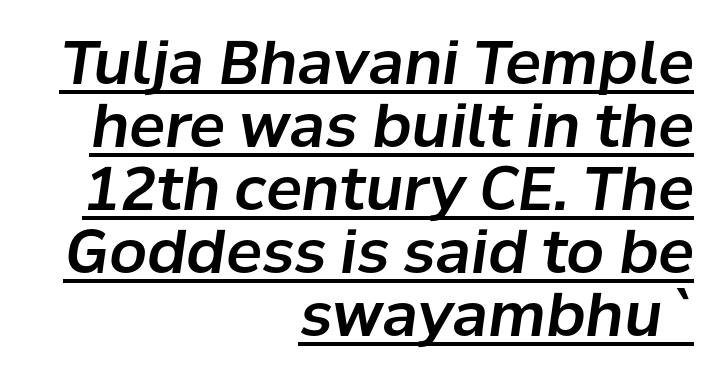
{"italic": "yes", "lean": "right", "slant_degrees": 8, "width": "normal", "stroke_contrast": "low", "x_height": "medium", "monospaced": "no", "underline": "yes", "align": "right", "line_spacing": "tight", "line_spacing_ratio": 1.05, "letter_spacing": "normal", "letter_spacing_em": 0.0, "glyph_px": 60}
